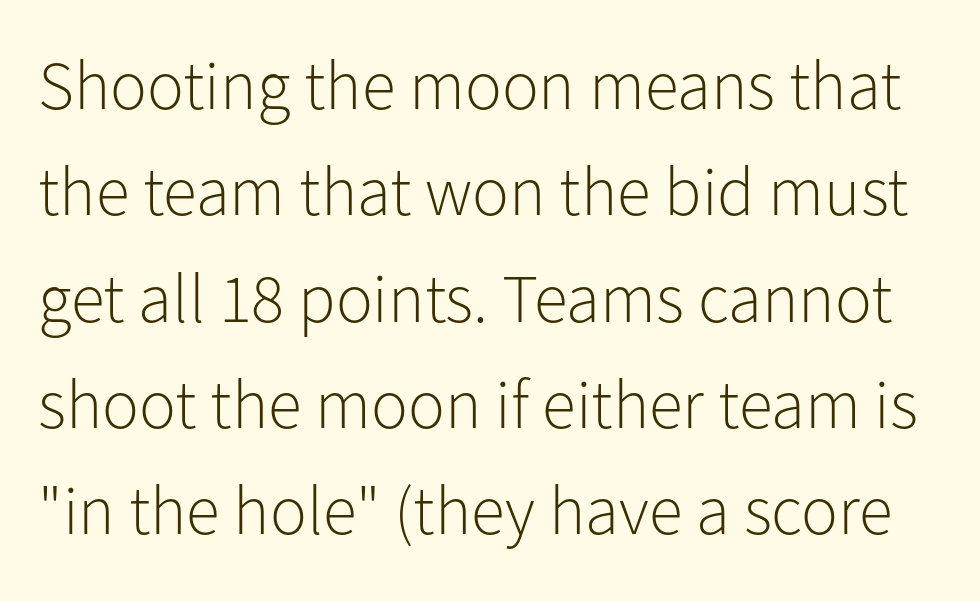
Decoration check: the copy has no underline. This is roman type, the default non-slanted kind. Regular leading. Typographically, this falls in the sans-serif category. Varying glyph widths throughout — classic text-font behaviour. Caption: standard tracking, unaltered.
